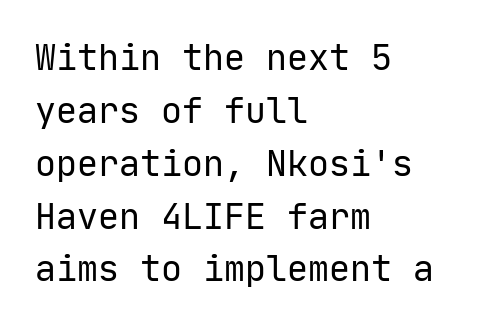
These lines are rendered in a fixed-pitch font. The typesetter chose a ragged-right arrangement here. Characters follow at the spacing the type designer built in. Do the letters lean? They stand straight.
